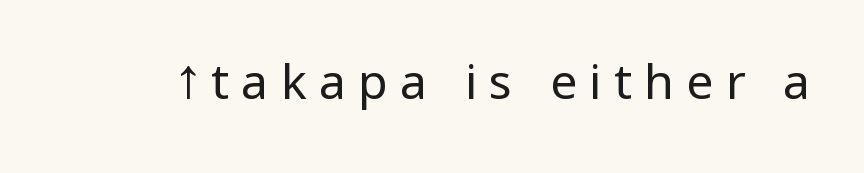
{"serif": "no", "italic": "no", "bold": "no", "weight": "regular", "width": "condensed", "stroke_contrast": "low", "x_height": "large", "monospaced": "no", "underline": "no", "letter_spacing": "wide", "letter_spacing_em": 0.26, "glyph_px": 48}
